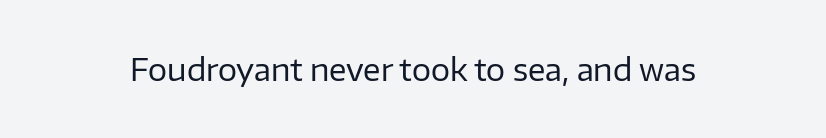
Nope, not italic — everything's standing straight. No letter is thick-stroked: the sample isn't bold. Plain, unruled lines of type. I'd call this a sans setting — the letters go barefoot. Here the designer chose a conventional face with non-uniform glyph widths. The tracking reads as untouched default to a designer's eye.
